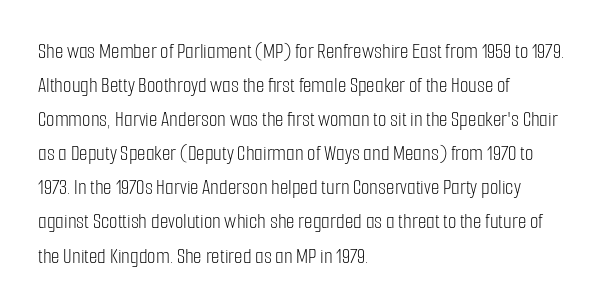
Caption: multi-line text, flush left, ragged right. Rendered with straight, roman letterforms. Beneath every word, the page is bare. Weight: not bold — regular or lighter. Nobody touched the tracking dial on this one. Vertically, the passage feels balanced, rows spaced as you'd expect.
